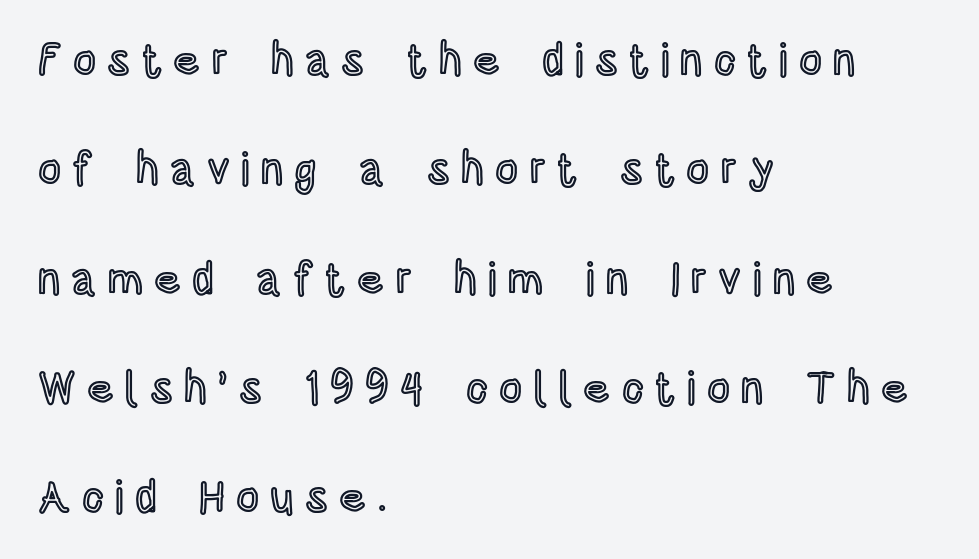
Q: Is the text italic (slanted)? A: No, it is upright.
Q: Is the text underlined? A: No.
Q: How is the paragraph aligned? A: Left-aligned.
Q: Is the spacing between letters normal or unusually wide? A: Unusually wide.
Q: Is the spacing between lines tight, normal or loose? A: Loose.
Q: Width (condensed, normal, or wide)? A: Condensed.
Q: x-height? A: Large.
Q: Monospaced? A: No.
